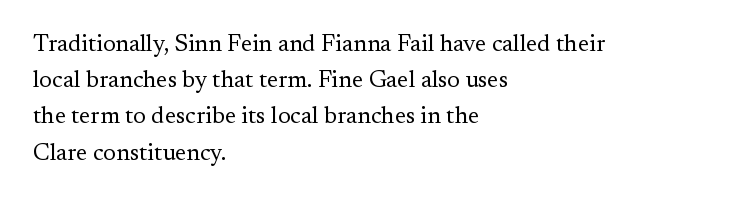
Q: Is the text bold? A: No.
Q: Is the text italic (slanted)? A: No, it is upright.
Q: Is the text underlined? A: No.
Q: How is the paragraph aligned? A: Left-aligned.
Q: Is the spacing between letters normal or unusually wide? A: Normal.
Q: Is the spacing between lines tight, normal or loose? A: Normal.
